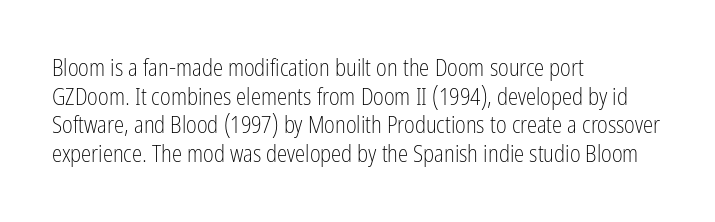
Beneath every word, the page is bare. On a weight scale, this lands at 450 or below. Look at the tracking — it's just the regular setting, nothing added. The typesetter chose a ragged-right arrangement here. Upright lettering throughout.
